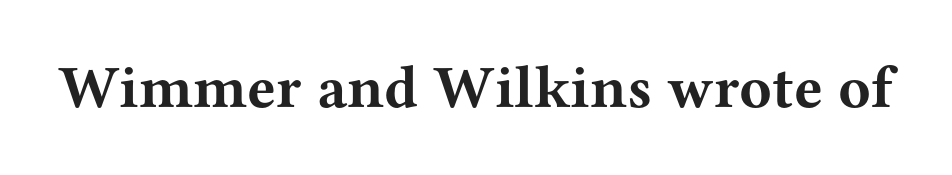
The image shows 60 px bold, wide serif type, upright; set normal letter spacing, not underlined; medium stroke contrast and a medium x-height.
